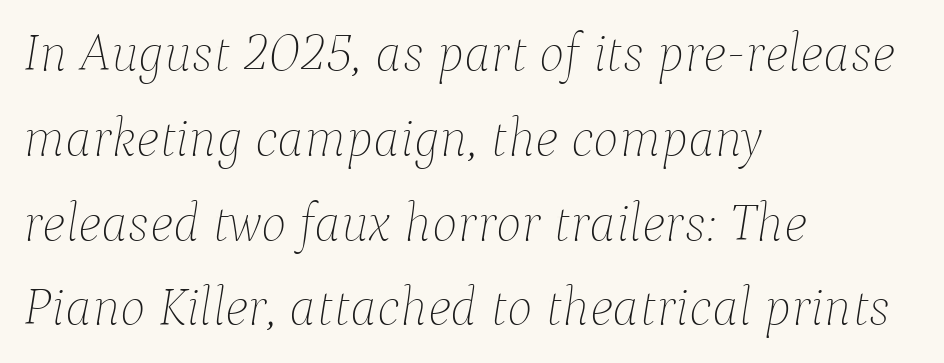
{"italic": "yes", "lean": "right", "slant_degrees": 9, "bold": "no", "weight": "thin", "width": "normal", "stroke_contrast": "low", "x_height": "medium", "monospaced": "no", "underline": "no", "align": "left", "line_spacing": "normal", "line_spacing_ratio": 1.57, "letter_spacing": "normal", "letter_spacing_em": 0.0, "glyph_px": 54}
